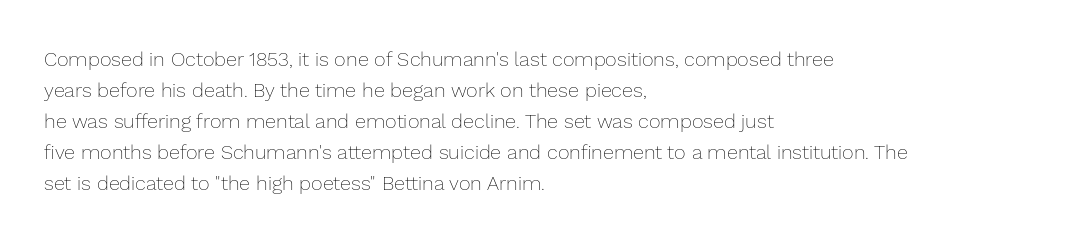
{"italic": "no", "bold": "no", "underline": "no", "align": "left", "line_spacing": "normal", "line_spacing_ratio": 1.55, "letter_spacing": "normal", "letter_spacing_em": 0.0, "glyph_px": 20}
